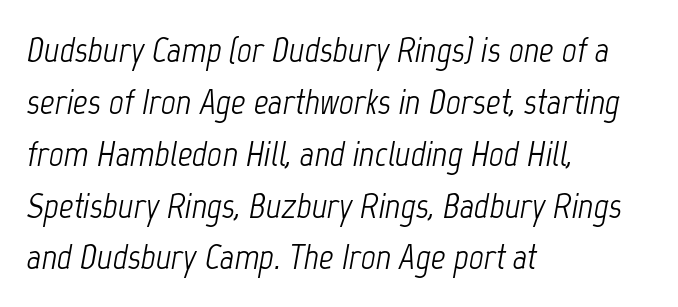
The gaps between neighbouring characters are ordinary and unremarkable. The space between consecutive lines is moderate. Descender tails drop into unmarked territory. This sample uses an oblique cut, with every glyph tilted off the vertical. The setting favours the left margin, as ordinary paragraphs usually do. The letters advance in unequal steps, a hallmark of proportional type.
